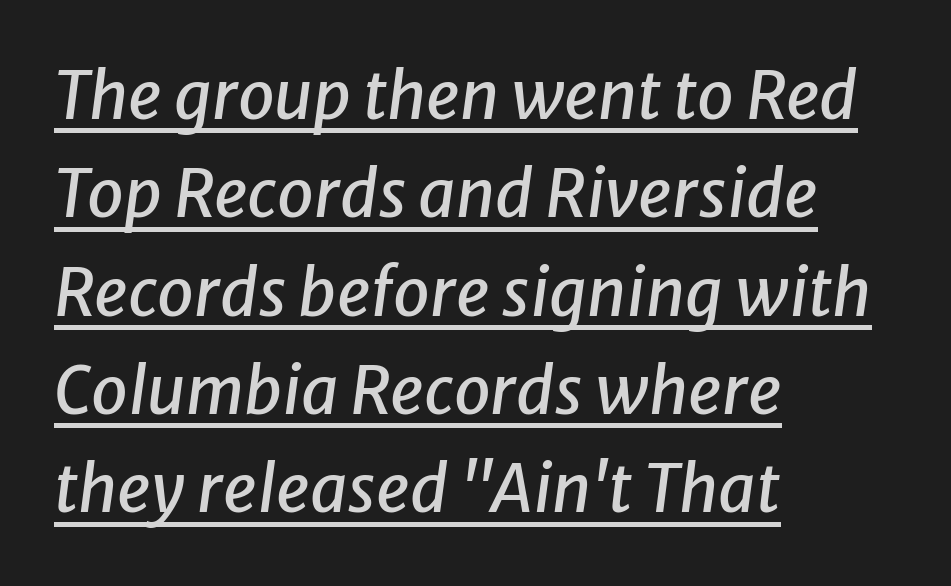
{"italic": "yes", "lean": "right", "slant_degrees": 8, "width": "normal", "stroke_contrast": "low", "x_height": "medium", "monospaced": "no", "underline": "yes", "align": "left", "line_spacing": "normal", "line_spacing_ratio": 1.49, "letter_spacing": "normal", "letter_spacing_em": 0.0, "glyph_px": 66}
